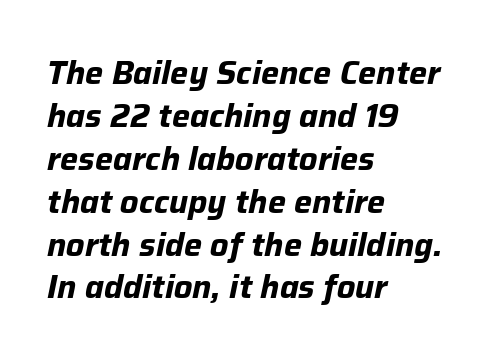
Q: Is the text bold? A: Yes.
Q: Is the text italic (slanted)? A: Yes, it leans right by about 12 degrees.
Q: Is the text underlined? A: No.
Q: How is the paragraph aligned? A: Left-aligned.
Q: Is the spacing between letters normal or unusually wide? A: Normal.
Q: Is the spacing between lines tight, normal or loose? A: Normal.
Q: Width (condensed, normal, or wide)? A: Normal.
Q: Stroke contrast? A: Low.
Q: x-height? A: Medium.
Q: Monospaced? A: No.
